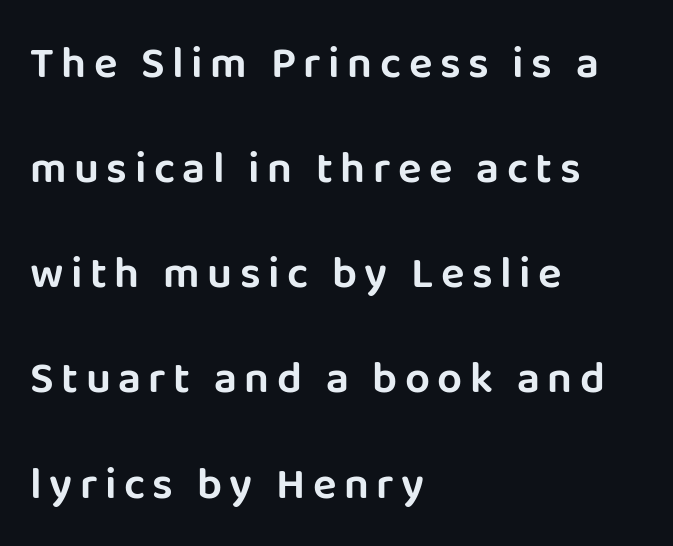
{"serif": "no", "italic": "no", "width": "normal", "stroke_contrast": "low", "x_height": "large", "monospaced": "no", "underline": "no", "align": "left", "line_spacing": "loose", "line_spacing_ratio": 2.39, "glyph_px": 44}
